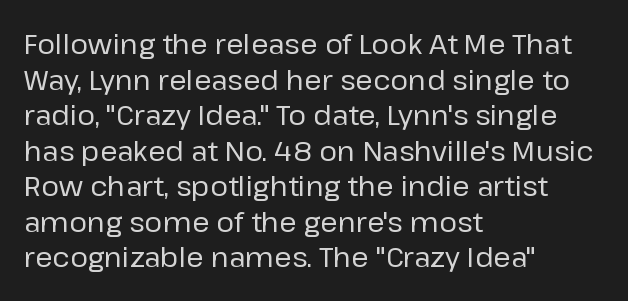
Q: Is the text bold? A: No.
Q: Is the text italic (slanted)? A: No, it is upright.
Q: Is the typeface a serif or a sans-serif typeface? A: Sans-serif.
Q: Is the text underlined? A: No.
Q: How is the paragraph aligned? A: Left-aligned.
Q: Is the spacing between letters normal or unusually wide? A: Normal.
Q: Is the spacing between lines tight, normal or loose? A: Normal.
Q: Width (condensed, normal, or wide)? A: Normal.
Q: Stroke contrast? A: Low.
Q: x-height? A: Medium.
Q: Monospaced? A: No.
